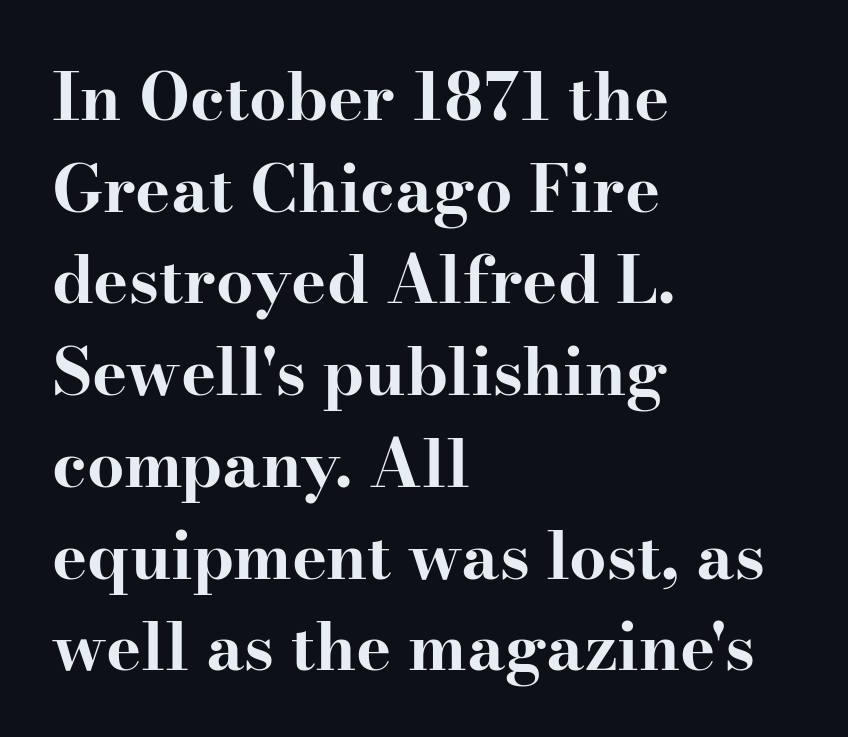
Q: Is the text bold? A: Yes.
Q: Is the text italic (slanted)? A: No, it is upright.
Q: Is the typeface a serif or a sans-serif typeface? A: Serif.
Q: Is the text underlined? A: No.
Q: How is the paragraph aligned? A: Left-aligned.
Q: Is the spacing between letters normal or unusually wide? A: Normal.
Q: Is the spacing between lines tight, normal or loose? A: Normal.
Q: Width (condensed, normal, or wide)? A: Wide.
Q: Stroke contrast? A: High.
Q: x-height? A: Small.
Q: Monospaced? A: No.
